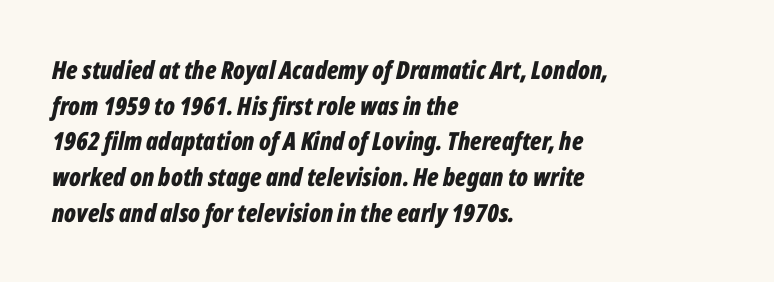
Each row of text sits above clean, open space. The rendering anchors every line to the left-hand side. It's the slanting kind of type. Set as a true bold cut, around the 700 mark. In terms of letterspacing, this is plain default setting.
